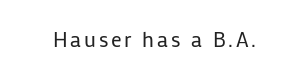
{"italic": "no", "bold": "no", "underline": "no", "glyph_px": 21}
